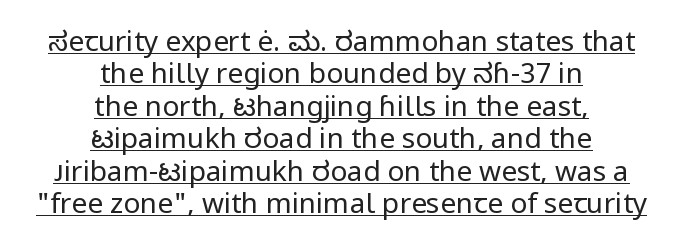
{"serif": "no", "italic": "no", "bold": "no", "weight": "regular", "width": "normal", "stroke_contrast": "low", "x_height": "medium", "monospaced": "no", "underline": "yes", "align": "center", "line_spacing_ratio": 1.16, "letter_spacing": "normal", "letter_spacing_em": 0.0, "glyph_px": 28}
